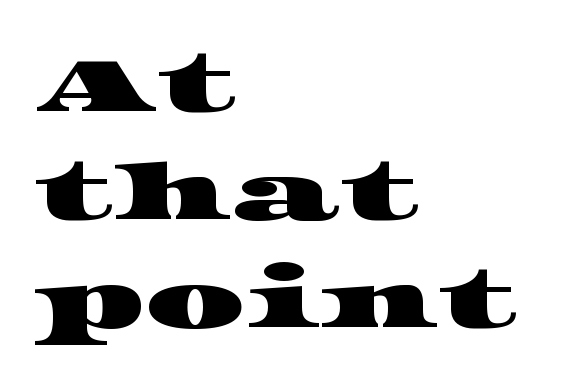
The image shows 79 px wide serif type; set left-aligned, normal line spacing (1.37x), normal letter spacing, not underlined; high stroke contrast and a large x-height.
